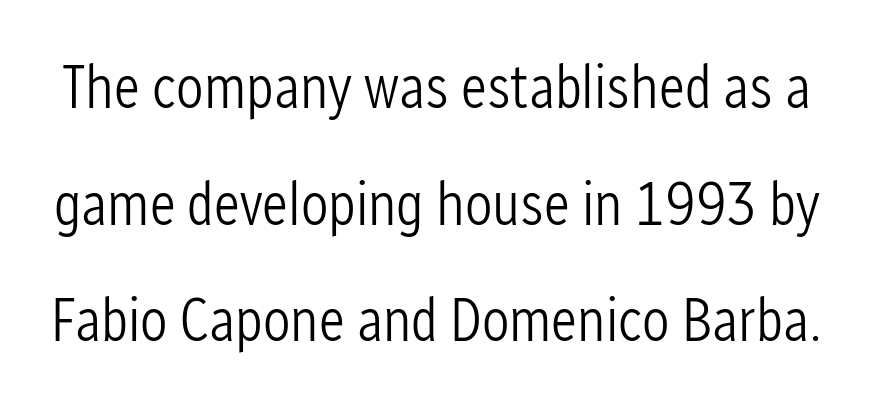
Anything drawn beneath the words? Only blank space. This rendering employs a face without finishing strokes, i.e., a sans-serif. A typesetter would call this proportional, since set widths differ per character. The rendering keeps characters at their native spacing.
